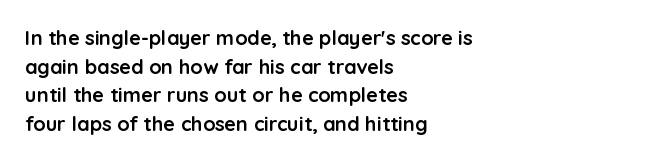
The image shows 20 px bold type, upright; set left-aligned, normal line spacing (1.43x), normal letter spacing, not underlined.
